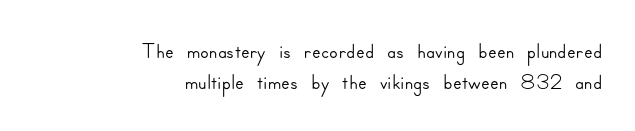
Successive baselines arrive quickly, one right under another. Each letter keeps its own natural width here, so spacing adapts to shape. The face used here is rendered with its standard letterfit. Nope, not italic — everything's standing straight.
